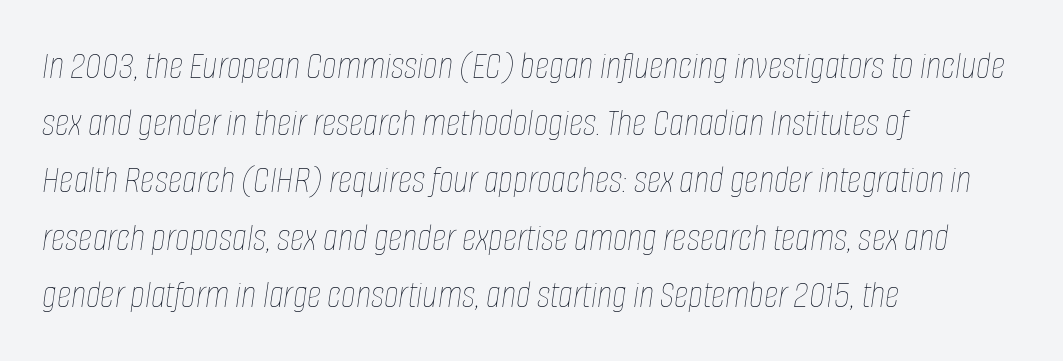
{"italic": "yes", "lean": "right", "slant_degrees": 8, "bold": "no", "weight": "thin", "width": "condensed", "stroke_contrast": "low", "x_height": "large", "monospaced": "no", "underline": "no", "align": "left", "line_spacing": "normal", "line_spacing_ratio": 1.43, "letter_spacing": "normal", "letter_spacing_em": 0.0, "glyph_px": 40}
